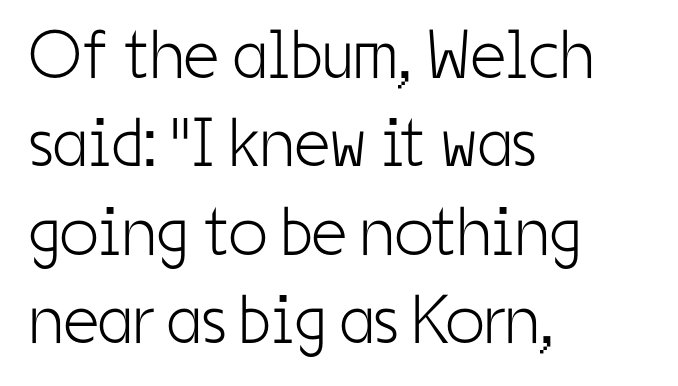
{"serif": "no", "italic": "no", "bold": "no", "weight": "light", "width": "condensed", "stroke_contrast": "low", "x_height": "medium", "monospaced": "no", "underline": "no", "align": "left", "line_spacing": "normal", "line_spacing_ratio": 1.28, "letter_spacing": "normal", "letter_spacing_em": 0.0, "glyph_px": 69}
